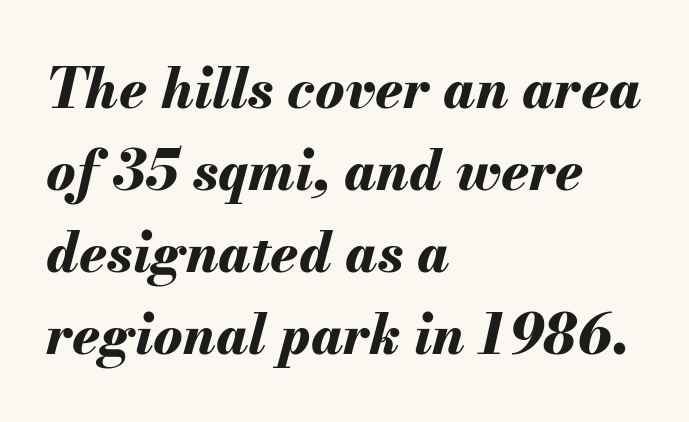
The image shows 55 px bold type, italic (leaning right); set left-aligned, normal line spacing (1.49x), normal letter spacing, not underlined; medium stroke contrast and a small x-height.
